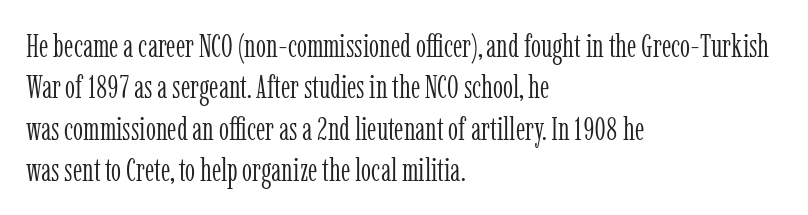
Q: Is the text bold? A: No.
Q: Is the text italic (slanted)? A: No, it is upright.
Q: Is the typeface a serif or a sans-serif typeface? A: Serif.
Q: Is the text underlined? A: No.
Q: How is the paragraph aligned? A: Left-aligned.
Q: Is the spacing between letters normal or unusually wide? A: Normal.
Q: Is the spacing between lines tight, normal or loose? A: Normal.
Q: Width (condensed, normal, or wide)? A: Condensed.
Q: Stroke contrast? A: Low.
Q: x-height? A: Medium.
Q: Monospaced? A: No.
